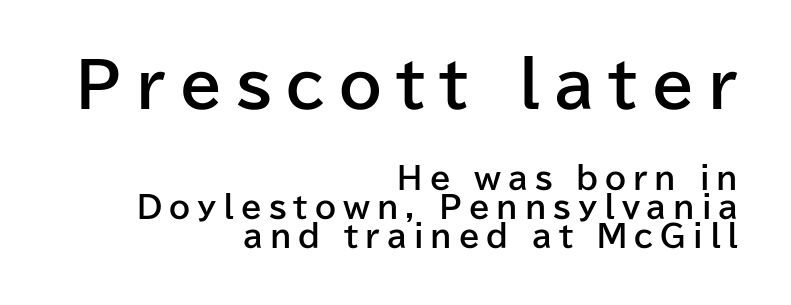
Q: Is the text bold? A: Yes.
Q: Is the text italic (slanted)? A: No, it is upright.
Q: Is the typeface a serif or a sans-serif typeface? A: Sans-serif.
Q: Is the text underlined? A: No.
Q: How is the paragraph aligned? A: Right-aligned.
Q: Is the spacing between letters normal or unusually wide? A: Unusually wide.
Q: Is the spacing between lines tight, normal or loose? A: Tight.
Q: Which block of text is set in a larger size, the first (top) or the second (bottom)? A: The first (top) one.
Q: Width (condensed, normal, or wide)? A: Normal.
Q: Stroke contrast? A: Low.
Q: x-height? A: Medium.
Q: Monospaced? A: No.
